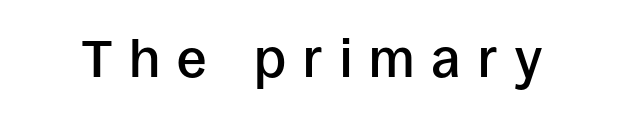
{"serif": "no", "italic": "no", "bold": "semi", "weight": "semibold", "width": "normal", "stroke_contrast": "low", "x_height": "large", "monospaced": "no", "underline": "no", "letter_spacing": "wide", "letter_spacing_em": 0.32, "glyph_px": 53}
